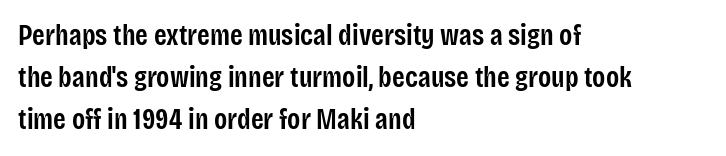
No word sits above an underline. Designer's note — italics off, roman on. The vertical gap from one line to the next is medium. Each glyph is drawn with semibold strokes, heavier than normal yet not fully bold.
